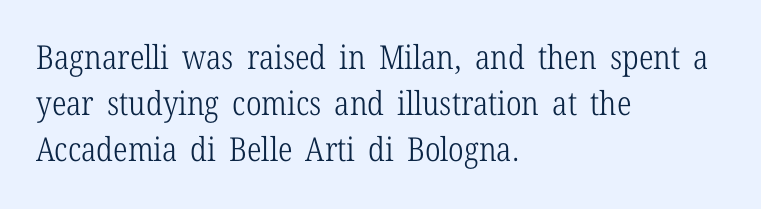
The image shows 33 px light, condensed serif type, upright; set left-aligned, normal line spacing (1.4x), normal letter spacing, not underlined; low stroke contrast and a medium x-height.
